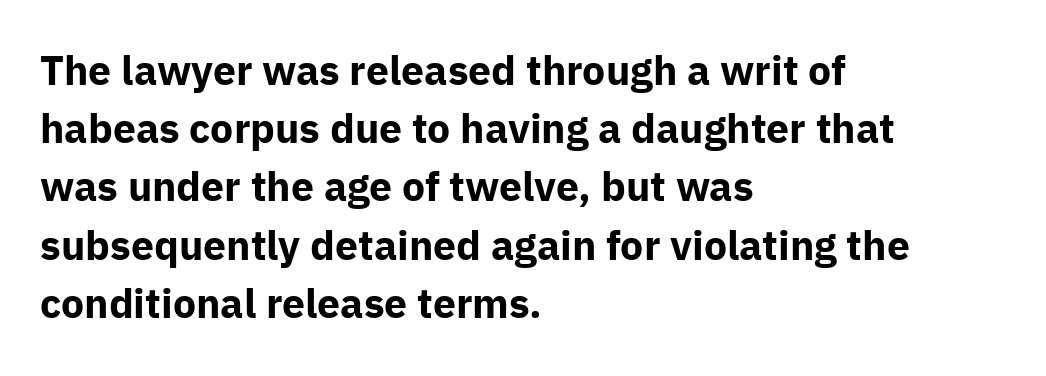
Quick note: underline off. Teacher's note: observe the even left margin — that is flush-left alignment. The sample has been set heavy, in full bold. The font family rendered here belongs to the sans-serif group.
